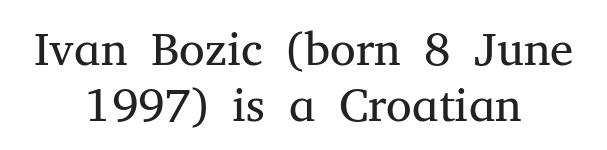
Think of a printed novel: that variable character pitch is what you see here. The rendering positions every line midway between the sides. Posture: straight, roman, zero tilt. Decoration check: the copy has no underline. Look at the bottom of the vertical strokes: they flare into serifs here. Observe the ordinary spacing: letters are neighbours, not strangers.
